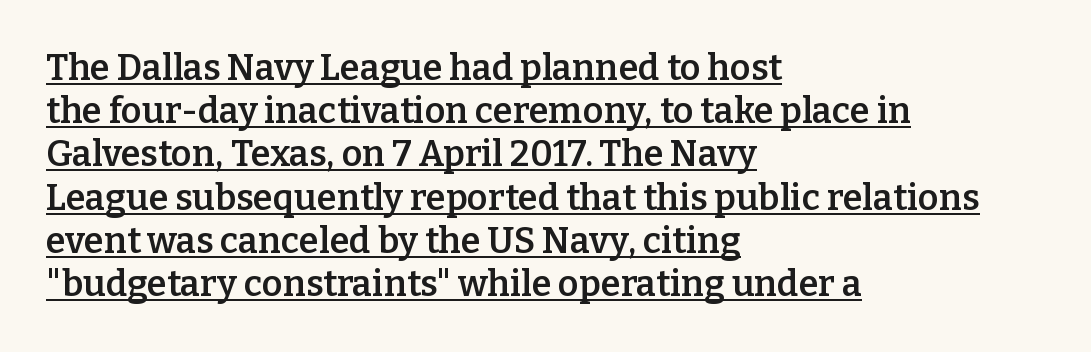
{"serif": "yes", "italic": "no", "bold": "semi", "weight": "semibold", "width": "normal", "stroke_contrast": "low", "x_height": "medium", "monospaced": "no", "underline": "yes", "align": "left", "line_spacing_ratio": 1.2, "letter_spacing": "normal", "letter_spacing_em": 0.0, "glyph_px": 36}
